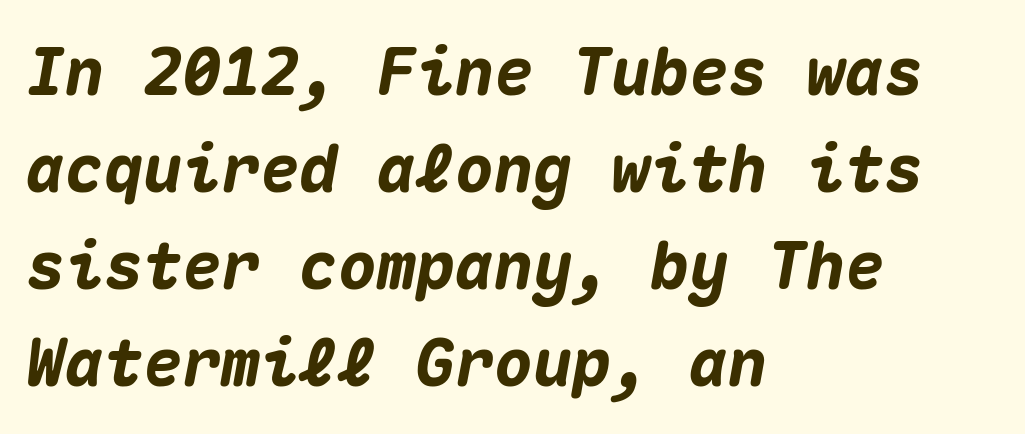
The image shows 65 px heavy type, italic (leaning right), monospaced; set left-aligned, normal line spacing (1.49x), normal letter spacing, not underlined; medium stroke contrast and a medium x-height.
